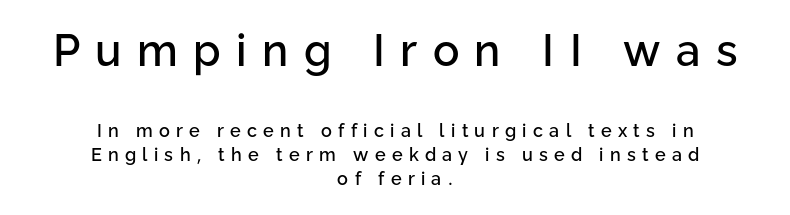
{"serif": "no", "italic": "no", "width": "normal", "stroke_contrast": "low", "x_height": "medium", "monospaced": "no", "underline": "no", "align": "center", "line_spacing": "normal", "line_spacing_ratio": 1.35, "letter_spacing": "wide", "letter_spacing_em": 0.35, "larger_block": "first", "size_ratio": 2.44, "glyph_px": 44}
